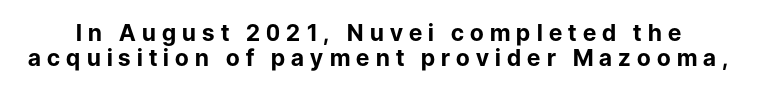
{"italic": "no", "bold": "yes", "underline": "no", "line_spacing": "tight", "line_spacing_ratio": 1.08, "letter_spacing": "wide", "letter_spacing_em": 0.27, "glyph_px": 23}
